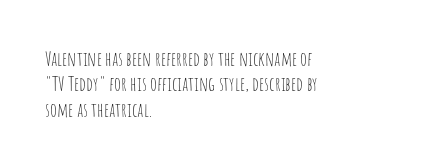
The rows are spaced the way most documents space them. Weight: in the light-to-regular range. Each word holds together tightly as a unit, with standard inter-letter gaps. Nobody drew a line under any word here.
